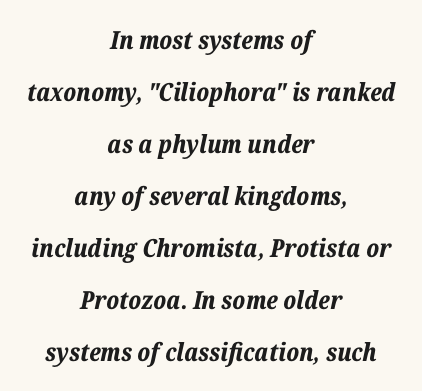
{"italic": "yes", "lean": "right", "slant_degrees": 12, "bold": "yes", "underline": "no", "align": "center", "line_spacing": "loose", "line_spacing_ratio": 2.08, "letter_spacing": "normal", "letter_spacing_em": 0.0, "glyph_px": 25}
